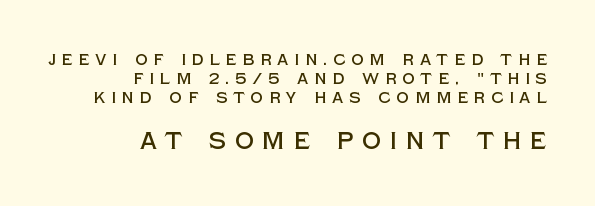
Q: Is the text italic (slanted)? A: No, it is upright.
Q: Is the text underlined? A: No.
Q: How is the paragraph aligned? A: Right-aligned.
Q: Is the spacing between letters normal or unusually wide? A: Unusually wide.
Q: Which block of text is set in a larger size, the first (top) or the second (bottom)? A: The second (bottom) one.
